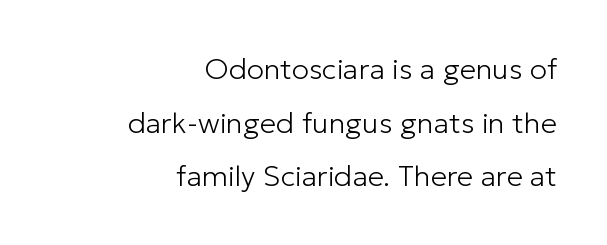
Words appear dense and cohesive because spacing is normal. Notice how the passage keeps a crisp vertical edge on the right only. Honestly, there is no underline to notice here at all. Do the characters align in a grid? No, the font is proportional. No letter is thick-stroked: the sample isn't bold.
